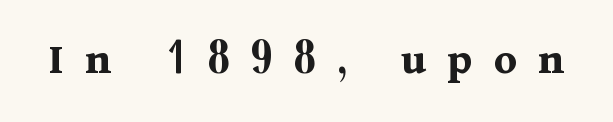
Q: Is the text bold? A: Yes.
Q: Is the text italic (slanted)? A: No, it is upright.
Q: Is the typeface a serif or a sans-serif typeface? A: Serif.
Q: Is the text underlined? A: No.
Q: Is the spacing between letters normal or unusually wide? A: Unusually wide.
Q: Width (condensed, normal, or wide)? A: Normal.
Q: Stroke contrast? A: Medium.
Q: x-height? A: Medium.
Q: Monospaced? A: No.
